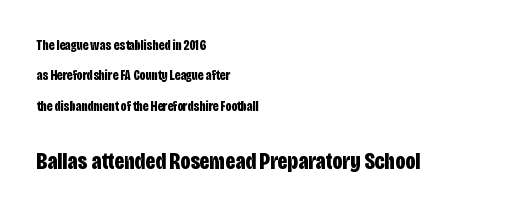
The font's upright variant was chosen for this text. Between one letter and the next there's only the usual sliver of space. The passage shown is emphatically bold. Loosely led — the rows are spread out.
